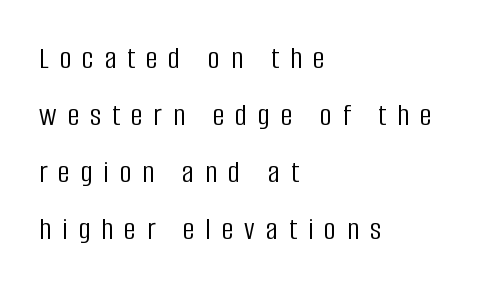
Q: Is the text bold? A: No.
Q: Is the text italic (slanted)? A: No, it is upright.
Q: Is the typeface a serif or a sans-serif typeface? A: Sans-serif.
Q: Is the text underlined? A: No.
Q: How is the paragraph aligned? A: Left-aligned.
Q: Is the spacing between letters normal or unusually wide? A: Unusually wide.
Q: Width (condensed, normal, or wide)? A: Condensed.
Q: Stroke contrast? A: Low.
Q: x-height? A: Large.
Q: Monospaced? A: No.
